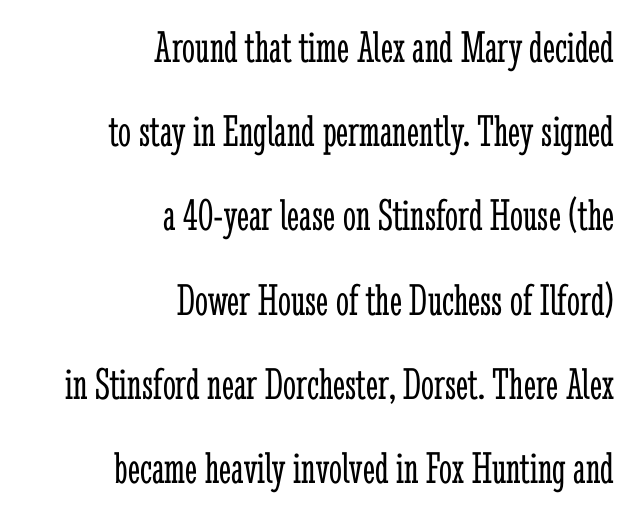
{"serif": "yes", "italic": "no", "bold": "no", "weight": "light", "width": "condensed", "stroke_contrast": "low", "x_height": "medium", "monospaced": "no", "underline": "no", "align": "right", "line_spacing_ratio": 1.83, "letter_spacing": "normal", "letter_spacing_em": 0.0, "glyph_px": 46}
